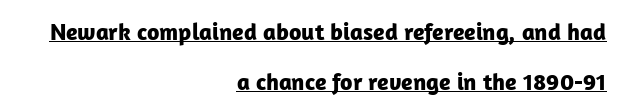
The image shows 24 px bold type, upright; set right-aligned, loose line spacing (2.08x), normal letter spacing, underlined.
